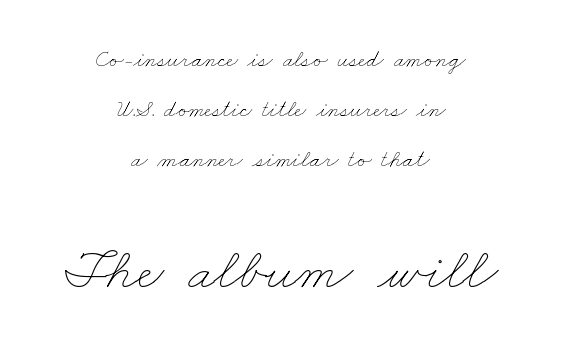
Tracking here is standard; glyphs follow each other at the usual distance. Character widths vary here, with narrow letters taking less room than wide ones. One glance says open: line gaps are wider than usual. Underline: absent.
